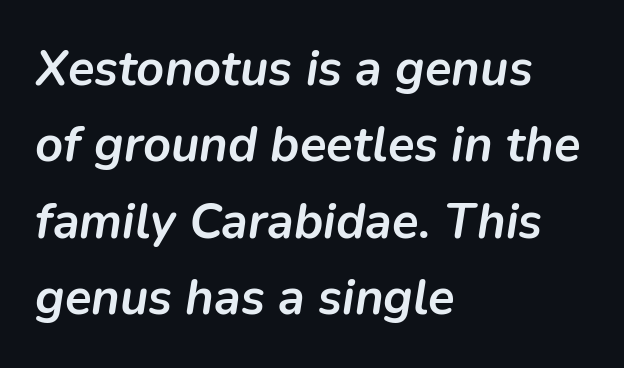
{"italic": "yes", "lean": "right", "slant_degrees": 9, "bold": "yes", "weight": "semibold", "width": "normal", "stroke_contrast": "low", "x_height": "medium", "monospaced": "no", "underline": "no", "align": "left", "line_spacing": "normal", "line_spacing_ratio": 1.56, "letter_spacing": "normal", "letter_spacing_em": 0.0, "glyph_px": 49}
